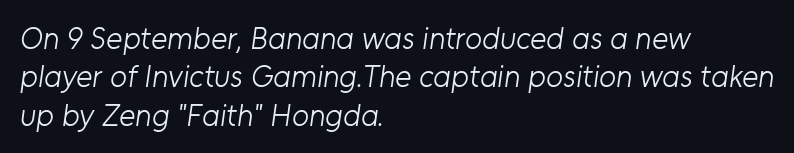
Q: Is the text bold? A: No.
Q: Is the typeface a serif or a sans-serif typeface? A: Sans-serif.
Q: Is the text underlined? A: No.
Q: How is the paragraph aligned? A: Left-aligned.
Q: Is the spacing between letters normal or unusually wide? A: Normal.
Q: Width (condensed, normal, or wide)? A: Normal.
Q: Stroke contrast? A: Low.
Q: x-height? A: Medium.
Q: Monospaced? A: No.
